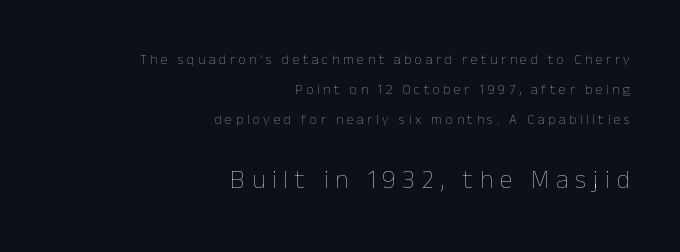
Q: Is the text bold? A: No.
Q: Is the text italic (slanted)? A: No, it is upright.
Q: Is the text underlined? A: No.
Q: How is the paragraph aligned? A: Right-aligned.
Q: Is the spacing between letters normal or unusually wide? A: Unusually wide.
Q: Is the spacing between lines tight, normal or loose? A: Loose.
Q: Which block of text is set in a larger size, the first (top) or the second (bottom)? A: The second (bottom) one.
